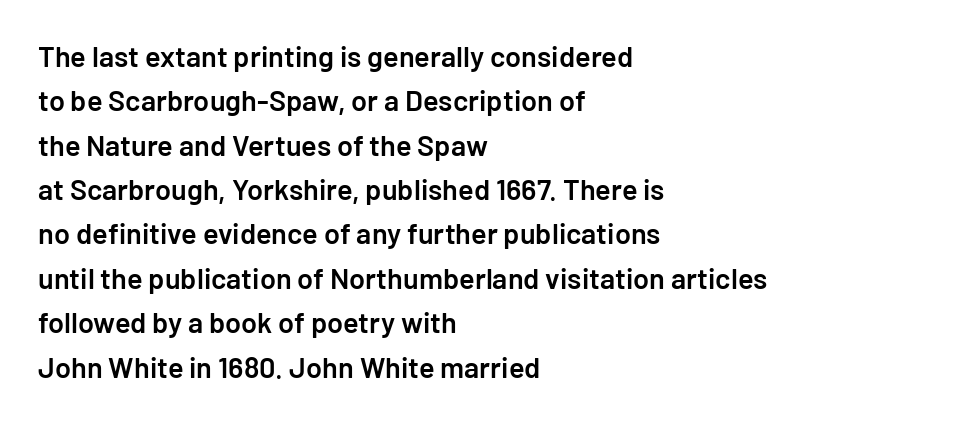
Do the letters lean? They stand straight. The gap between lines stays unmarked. Tracking here is standard; glyphs follow each other at the usual distance. In CSS terms this would be text-align: left. Grotesque or geometric, the face here clearly has no serifs.
